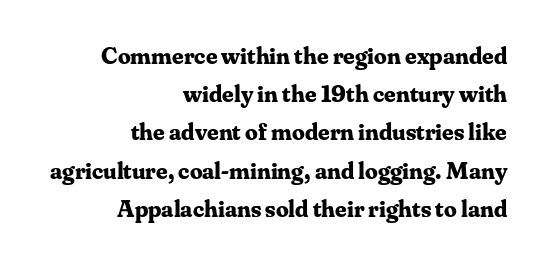
Bare-footed words on every line. This is heavy type, rendered in bold. Between one letter and the next there's only the usual sliver of space. Every character sits straight up, as roman type does. Horizontal bands of white between lines are of average thickness. The rendering anchors every line to the right-hand side.
